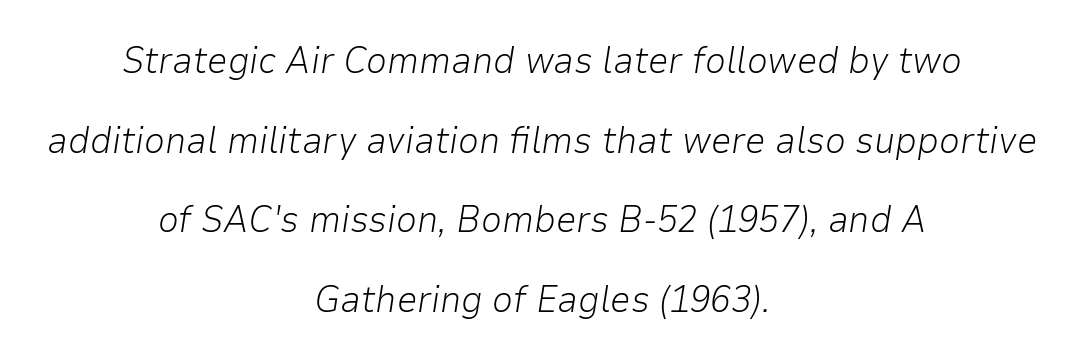
Q: Is the text bold? A: No.
Q: Is the text italic (slanted)? A: Yes, it leans right by about 9 degrees.
Q: Is the text underlined? A: No.
Q: How is the paragraph aligned? A: Centered.
Q: Is the spacing between letters normal or unusually wide? A: Normal.
Q: Is the spacing between lines tight, normal or loose? A: Loose.
Q: Width (condensed, normal, or wide)? A: Normal.
Q: Stroke contrast? A: Low.
Q: x-height? A: Medium.
Q: Monospaced? A: No.
